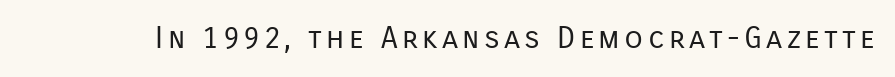
{"serif": "no", "italic": "no", "bold": "no", "weight": "regular", "width": "normal", "stroke_contrast": "low", "x_height": "medium", "monospaced": "no", "underline": "no", "glyph_px": 30}
